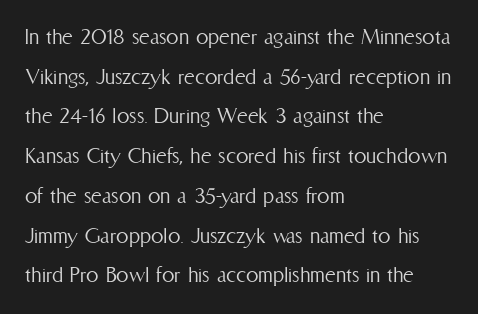
Q: Is the text bold? A: No.
Q: Is the text italic (slanted)? A: No, it is upright.
Q: Is the text underlined? A: No.
Q: How is the paragraph aligned? A: Left-aligned.
Q: Is the spacing between letters normal or unusually wide? A: Normal.
Q: Is the spacing between lines tight, normal or loose? A: Normal.
